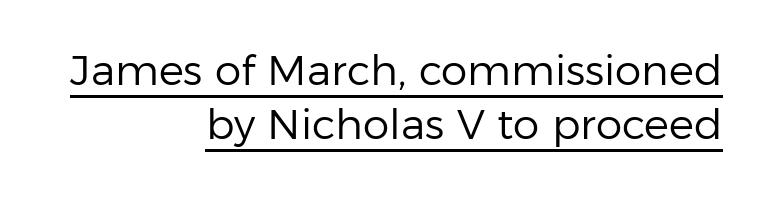
The image shows 42 px regular-weight sans-serif type, upright; set right-aligned, normal line spacing (1.29x), normal letter spacing, underlined; low stroke contrast and a medium x-height.
